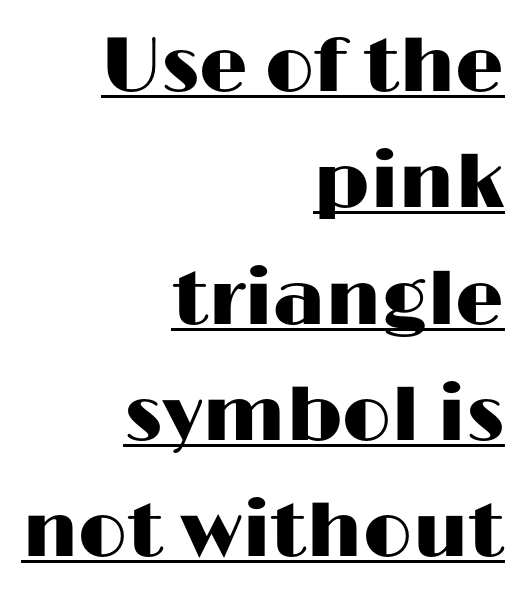
Q: Is the text italic (slanted)? A: No, it is upright.
Q: Is the typeface a serif or a sans-serif typeface? A: Sans-serif.
Q: Is the text underlined? A: Yes.
Q: How is the paragraph aligned? A: Right-aligned.
Q: Is the spacing between letters normal or unusually wide? A: Normal.
Q: Is the spacing between lines tight, normal or loose? A: Normal.
Q: Width (condensed, normal, or wide)? A: Wide.
Q: Stroke contrast? A: High.
Q: x-height? A: Medium.
Q: Monospaced? A: No.
